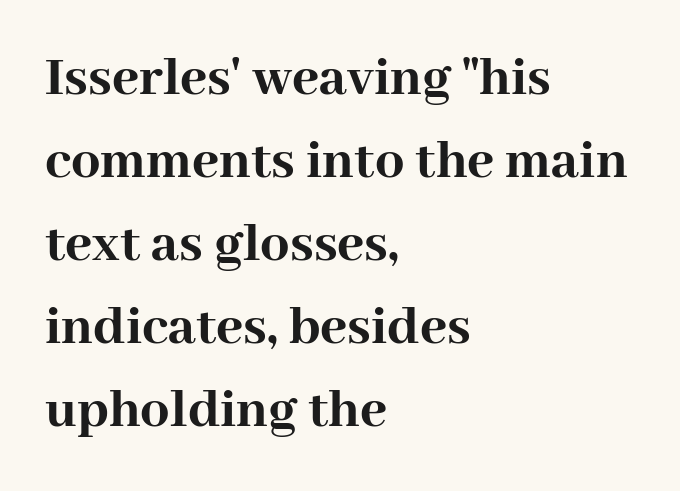
{"serif": "yes", "italic": "no", "bold": "yes", "weight": "semibold", "width": "normal", "stroke_contrast": "high", "x_height": "medium", "monospaced": "no", "underline": "no", "align": "left", "line_spacing": "normal", "line_spacing_ratio": 1.43, "letter_spacing": "normal", "letter_spacing_em": 0.0, "glyph_px": 58}
